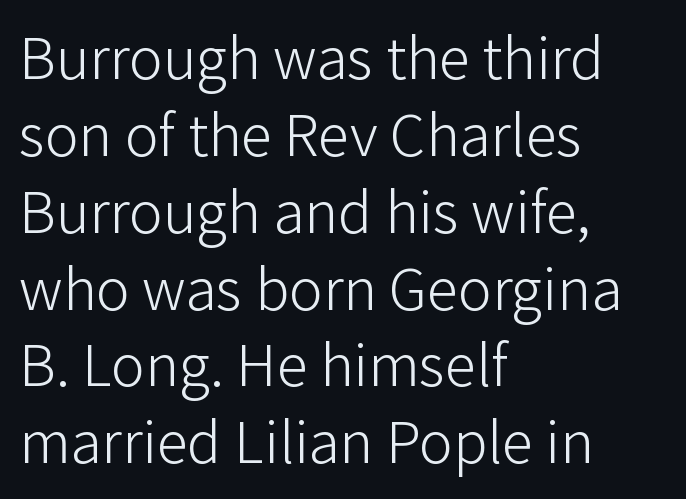
The image shows 63 px light sans-serif type, upright; set left-aligned, line spacing 1.22x, normal letter spacing, not underlined; low stroke contrast and a medium x-height.
